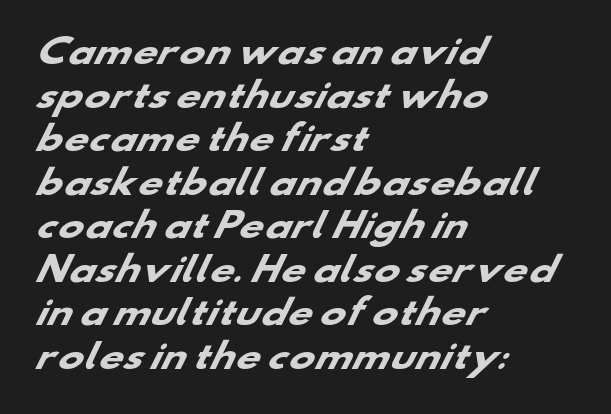
Baseline-to-baseline distance is the conventional proportion of letter height. This is heavy type, rendered in bold. Honestly, there is no underline to notice here at all. Each letter keeps its own natural width here, so spacing adapts to shape. Alignment: flush left.
